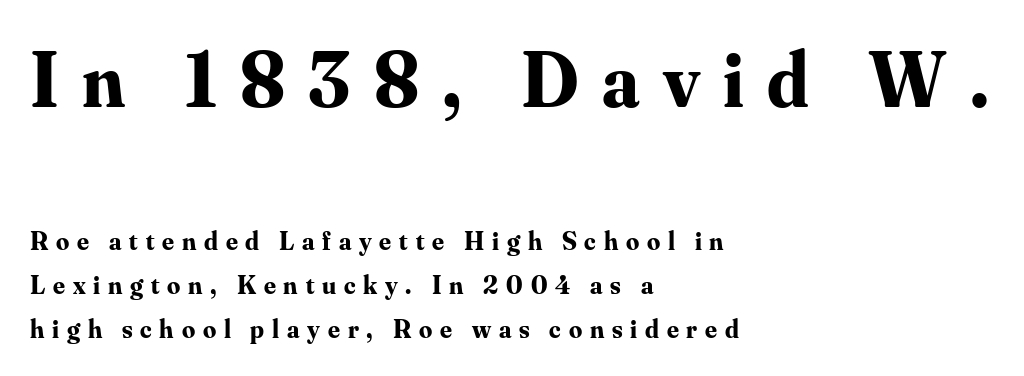
In CSS terms this would be text-align: left. The characters display serif detailing at their extremities. Words float on clear page, feet unadorned. Short note: letters widely spaced.
